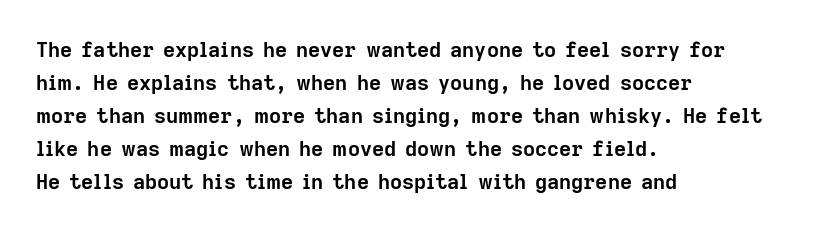
Q: Is the text bold? A: Yes.
Q: Is the text italic (slanted)? A: No, it is upright.
Q: Is the text underlined? A: No.
Q: How is the paragraph aligned? A: Left-aligned.
Q: Is the spacing between letters normal or unusually wide? A: Normal.
Q: Is the spacing between lines tight, normal or loose? A: Normal.
